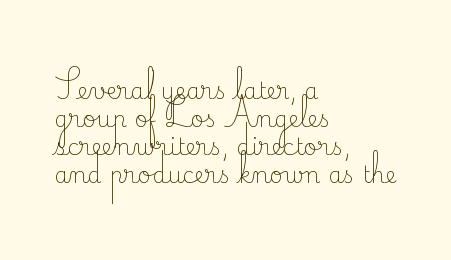
{"italic": "no", "bold": "no", "underline": "no", "align": "left", "line_spacing_ratio": 1.22, "letter_spacing": "normal", "letter_spacing_em": 0.0, "glyph_px": 23}
